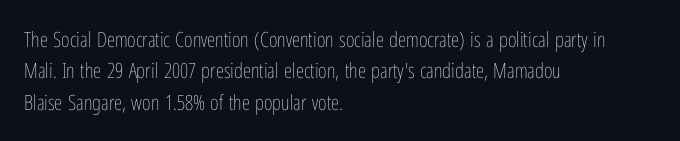
Ordinary non-slanted type is in use. Honestly, the row spacing looks completely unremarkable. These lines keep a tight, regular rhythm from letter to letter. These lines stack with their left ends in a neat column.
